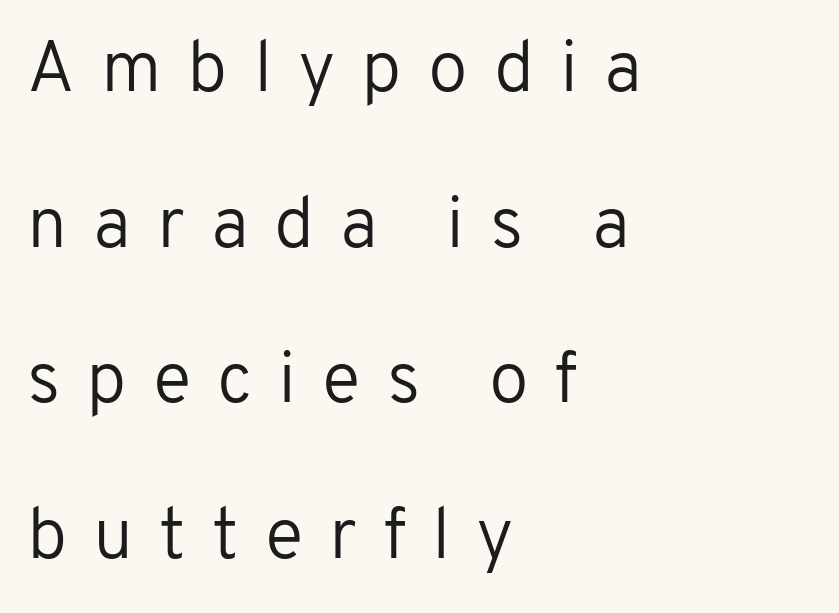
Q: Is the text bold? A: No.
Q: Is the text italic (slanted)? A: No, it is upright.
Q: Is the typeface a serif or a sans-serif typeface? A: Sans-serif.
Q: Is the text underlined? A: No.
Q: How is the paragraph aligned? A: Left-aligned.
Q: Is the spacing between letters normal or unusually wide? A: Unusually wide.
Q: Is the spacing between lines tight, normal or loose? A: Loose.
Q: Width (condensed, normal, or wide)? A: Normal.
Q: Stroke contrast? A: Low.
Q: x-height? A: Medium.
Q: Monospaced? A: No.
